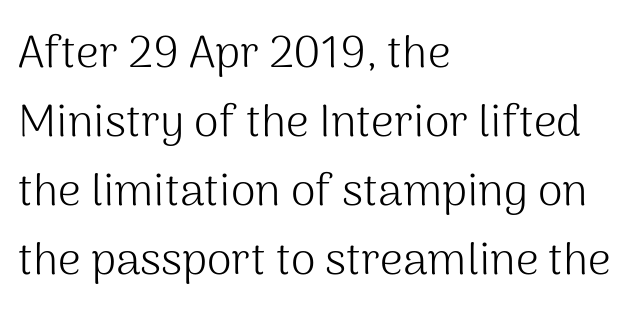
{"serif": "no", "italic": "no", "bold": "no", "weight": "light", "width": "normal", "stroke_contrast": "medium", "x_height": "medium", "monospaced": "no", "underline": "no", "align": "left", "line_spacing": "normal", "line_spacing_ratio": 1.53, "letter_spacing": "normal", "letter_spacing_em": 0.0, "glyph_px": 45}
